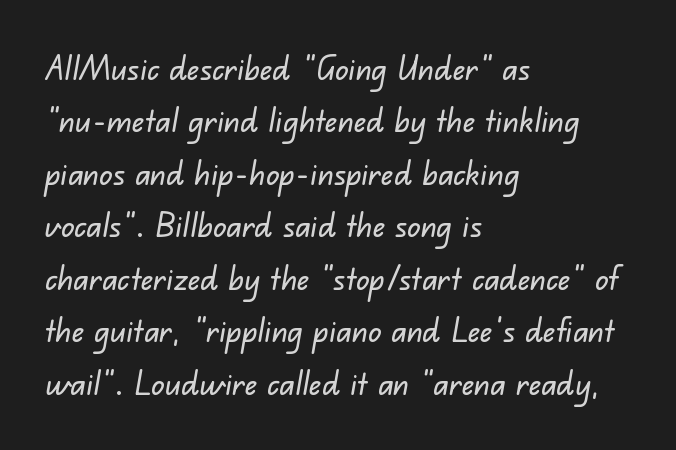
Q: Is the typeface a serif or a sans-serif typeface? A: Sans-serif.
Q: Is the text underlined? A: No.
Q: How is the paragraph aligned? A: Left-aligned.
Q: Is the spacing between letters normal or unusually wide? A: Normal.
Q: Is the spacing between lines tight, normal or loose? A: Normal.
Q: Width (condensed, normal, or wide)? A: Normal.
Q: Stroke contrast? A: Low.
Q: x-height? A: Small.
Q: Monospaced? A: No.
